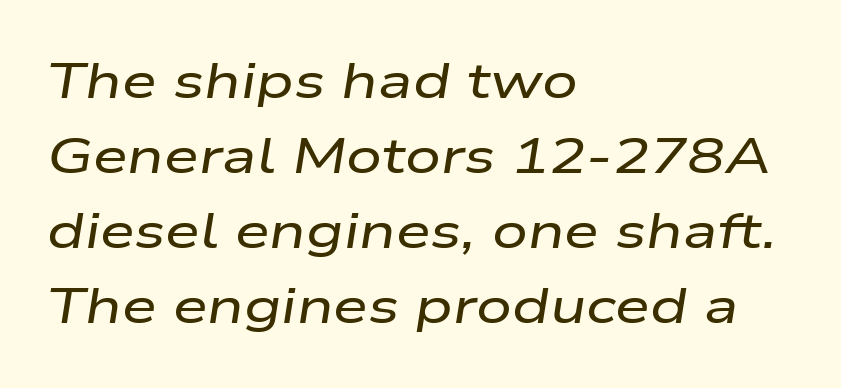
Q: Is the text italic (slanted)? A: Yes, it leans right by about 9 degrees.
Q: Is the text underlined? A: No.
Q: How is the paragraph aligned? A: Left-aligned.
Q: Is the spacing between letters normal or unusually wide? A: Normal.
Q: Is the spacing between lines tight, normal or loose? A: Normal.
Q: Width (condensed, normal, or wide)? A: Wide.
Q: Stroke contrast? A: Low.
Q: x-height? A: Medium.
Q: Monospaced? A: No.
